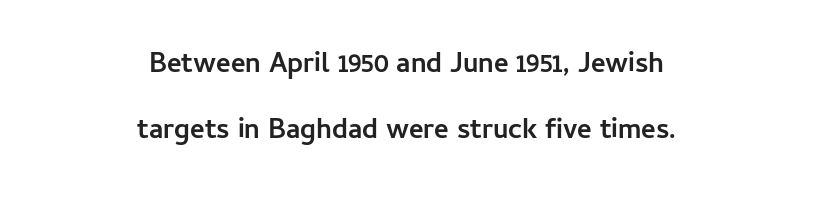
{"serif": "no", "italic": "no", "bold": "yes", "weight": "semibold", "width": "normal", "stroke_contrast": "low", "x_height": "medium", "monospaced": "no", "underline": "no", "align": "center", "line_spacing": "loose", "line_spacing_ratio": 2.36, "letter_spacing": "normal", "letter_spacing_em": 0.0, "glyph_px": 28}
